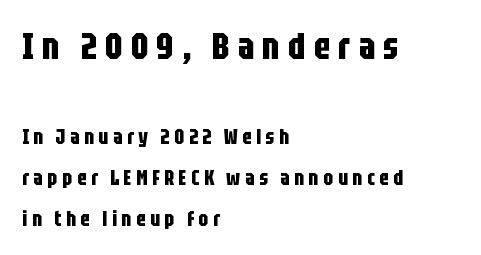
Q: Is the text bold? A: Yes.
Q: Is the text italic (slanted)? A: No, it is upright.
Q: Is the typeface a serif or a sans-serif typeface? A: Sans-serif.
Q: Is the text underlined? A: No.
Q: How is the paragraph aligned? A: Left-aligned.
Q: Is the spacing between letters normal or unusually wide? A: Unusually wide.
Q: Is the spacing between lines tight, normal or loose? A: Loose.
Q: Which block of text is set in a larger size, the first (top) or the second (bottom)? A: The first (top) one.
Q: Width (condensed, normal, or wide)? A: Condensed.
Q: Stroke contrast? A: Low.
Q: x-height? A: Large.
Q: Monospaced? A: No.
